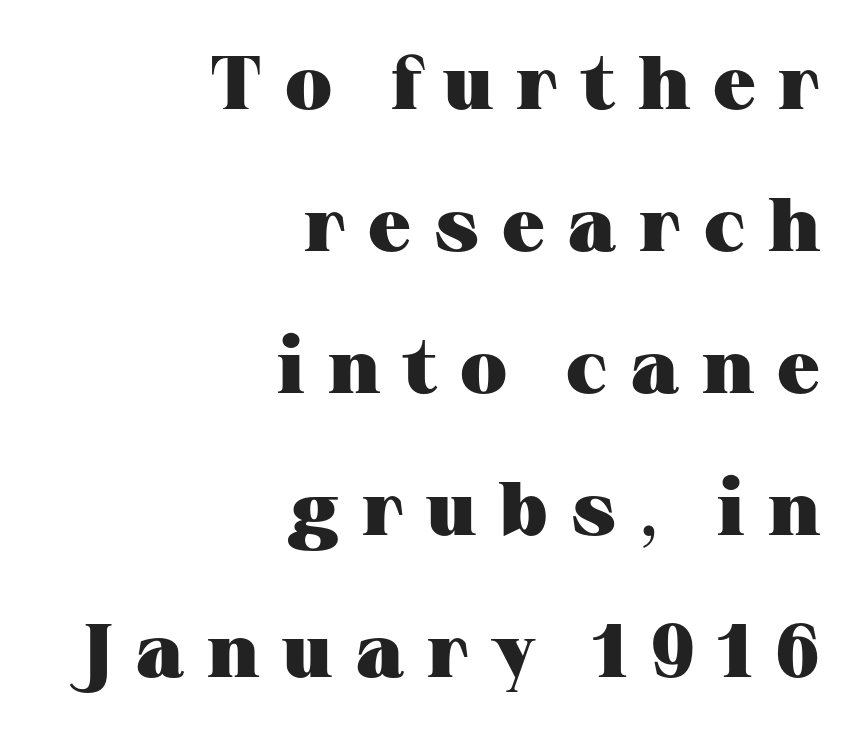
The zone under the glyphs is completely vacant. Each letter keeps its own natural width here, so spacing adapts to shape. There is plenty of visible air inserted between adjacent glyphs. The lettering stays uniformly vertical, giving the passage a roman look. Old-style or modern, the face here clearly has serifs. Emphasis by weight is at full strength: bold.
